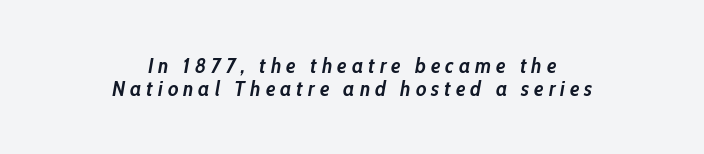
The image shows 21 px bold type, italic (leaning right); set centered, tight line spacing (1.08x), unusually wide letter spacing (+0.24 em), not underlined.
